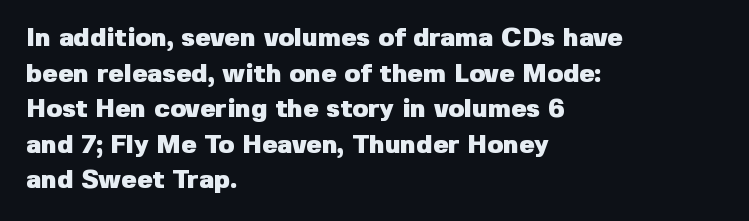
{"italic": "no", "bold": "yes", "underline": "no", "align": "left", "line_spacing": "normal", "line_spacing_ratio": 1.37, "letter_spacing": "normal", "letter_spacing_em": 0.0, "glyph_px": 26}
